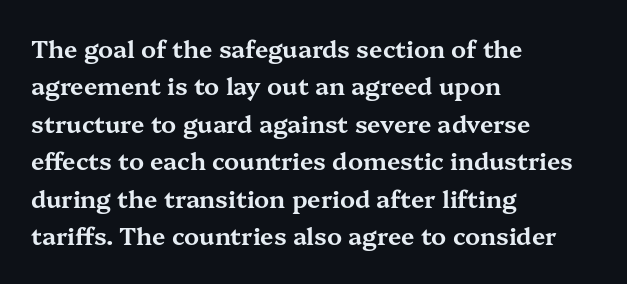
Q: Is the text italic (slanted)? A: No, it is upright.
Q: Is the text underlined? A: No.
Q: How is the paragraph aligned? A: Left-aligned.
Q: Is the spacing between letters normal or unusually wide? A: Normal.
Q: Is the spacing between lines tight, normal or loose? A: Normal.
